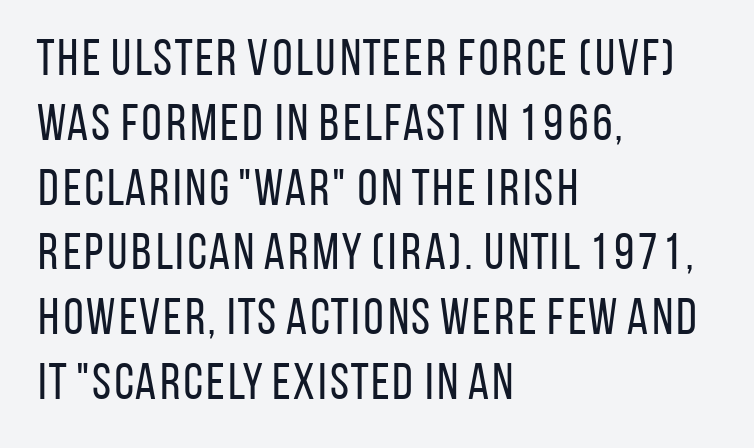
Any mark beneath the type? The region is blank. Are there feet on the stems? There aren't — it's a sans. Vertical strokes here are truly vertical. Leftover space on each line is placed entirely after the last word.
